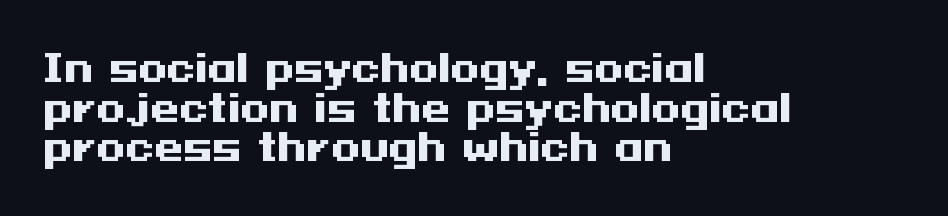
Check where the strokes stop: nothing finishes them off — pure sans. The face used here has the dense, thick strokes of a bold. The setting favours the left margin, as ordinary paragraphs usually do. Quick note: not italic, upright. Closely set lines give the paragraph a compact silhouette.
